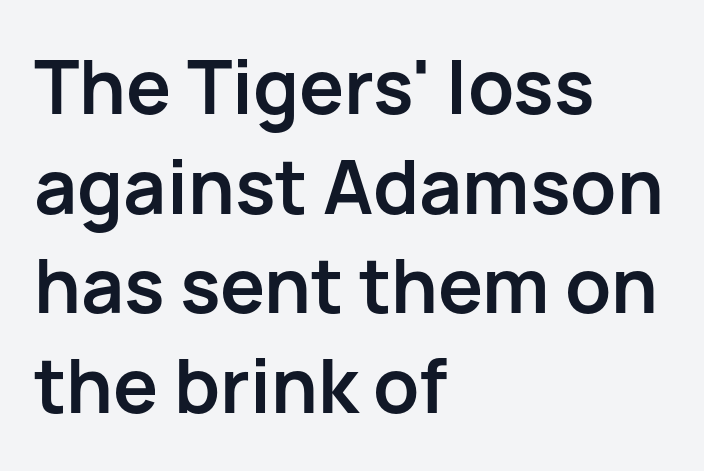
In terms of letterform style, serifs are entirely absent. Italic: no, the glyphs are upright roman. Alignment: flush left. The vertical gap from one line to the next is medium. Default kerning and tracking; the words read as compact shapes. Heavy, bold letterforms.
